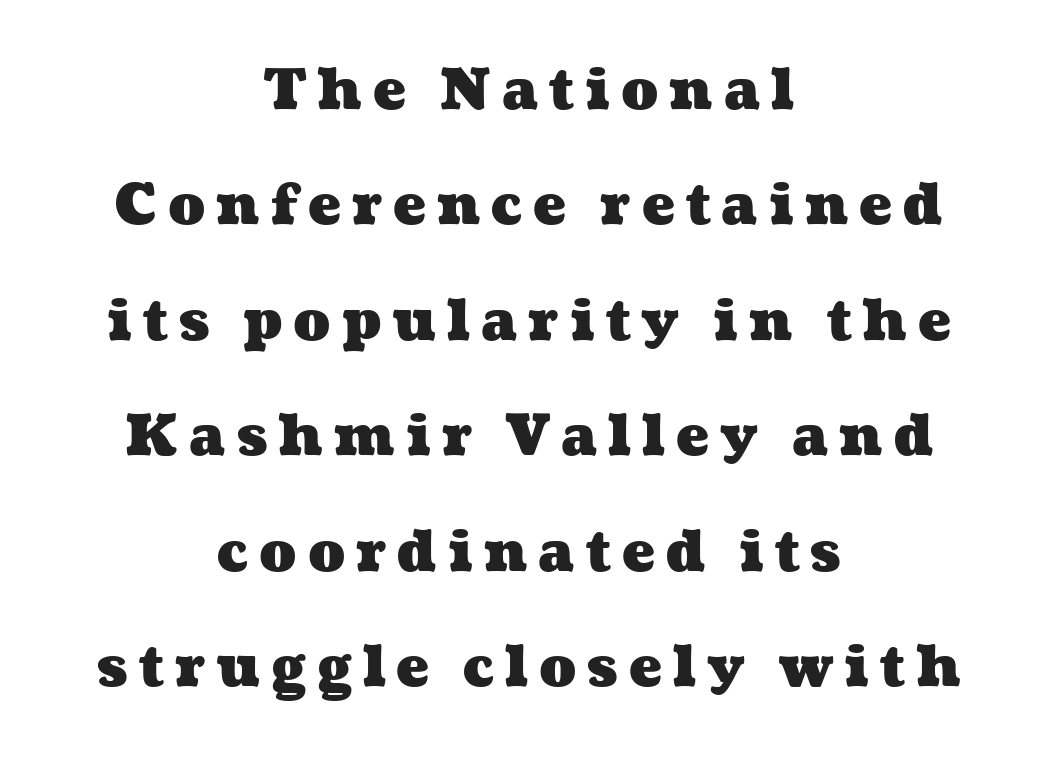
The image shows 55 px heavy, wide type; set centered, loose line spacing (2.1x), unusually wide letter spacing (+0.2 em), not underlined; medium stroke contrast and a medium x-height.
